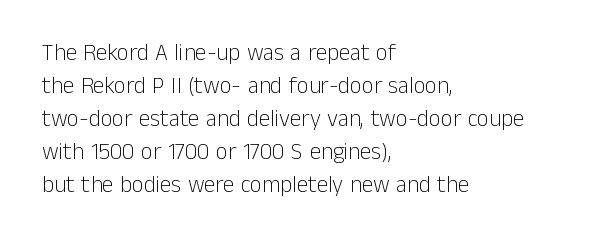
The image shows 23 px text type, upright; set left-aligned, normal line spacing (1.43x), normal letter spacing, not underlined.
